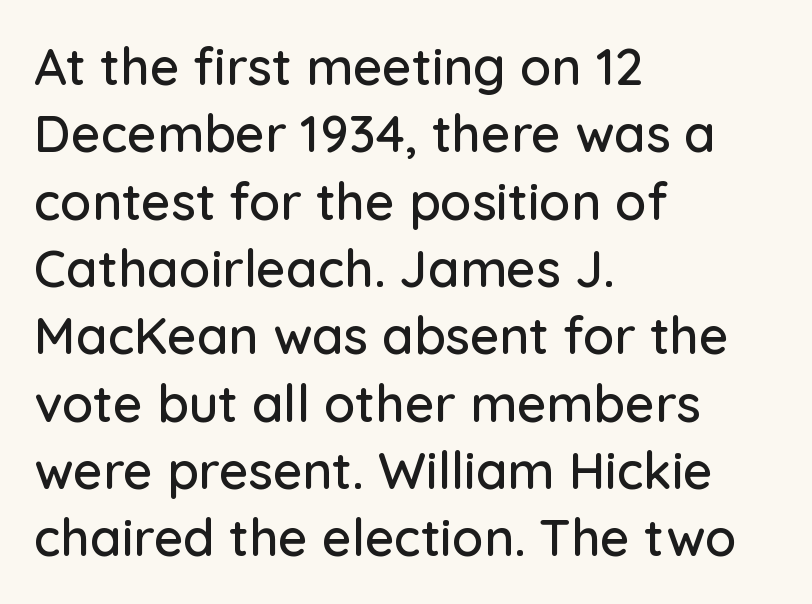
Q: Is the text italic (slanted)? A: No, it is upright.
Q: Is the typeface a serif or a sans-serif typeface? A: Sans-serif.
Q: Is the text underlined? A: No.
Q: How is the paragraph aligned? A: Left-aligned.
Q: Is the spacing between letters normal or unusually wide? A: Normal.
Q: Is the spacing between lines tight, normal or loose? A: Normal.
Q: Width (condensed, normal, or wide)? A: Normal.
Q: Stroke contrast? A: Low.
Q: x-height? A: Medium.
Q: Monospaced? A: No.
